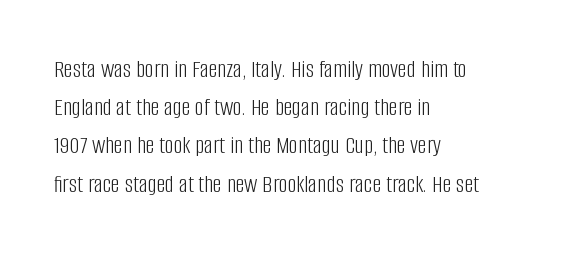
The image shows 25 px text type, upright; set left-aligned, normal line spacing (1.53x), normal letter spacing, not underlined.
